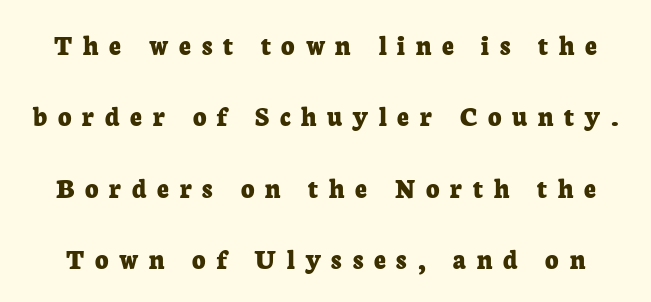
Q: Is the text bold? A: Yes.
Q: Is the text italic (slanted)? A: No, it is upright.
Q: Is the typeface a serif or a sans-serif typeface? A: Serif.
Q: Is the text underlined? A: No.
Q: Is the spacing between letters normal or unusually wide? A: Unusually wide.
Q: Is the spacing between lines tight, normal or loose? A: Loose.
Q: Width (condensed, normal, or wide)? A: Normal.
Q: Stroke contrast? A: Low.
Q: x-height? A: Medium.
Q: Monospaced? A: No.
